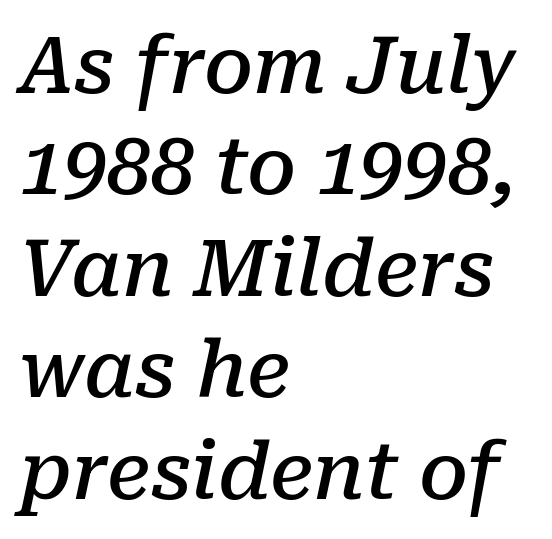
Q: Is the text bold? A: Semi-bold.
Q: Is the text italic (slanted)? A: Yes, it leans right by about 10 degrees.
Q: Is the typeface a serif or a sans-serif typeface? A: Serif.
Q: Is the text underlined? A: No.
Q: How is the paragraph aligned? A: Left-aligned.
Q: Is the spacing between letters normal or unusually wide? A: Normal.
Q: Is the spacing between lines tight, normal or loose? A: Normal.
Q: Width (condensed, normal, or wide)? A: Normal.
Q: Stroke contrast? A: Low.
Q: x-height? A: Medium.
Q: Monospaced? A: No.
